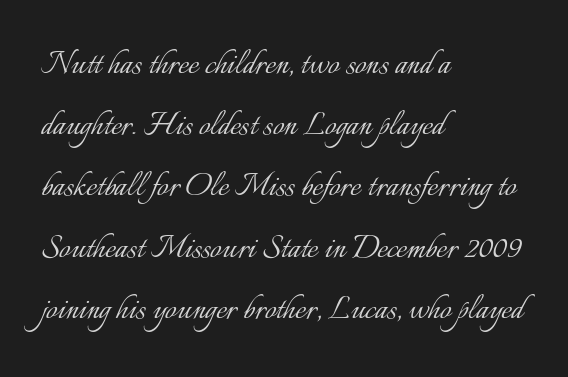
Q: Is the text bold? A: No.
Q: Is the text italic (slanted)? A: Yes.
Q: Is the text underlined? A: No.
Q: How is the paragraph aligned? A: Left-aligned.
Q: Is the spacing between letters normal or unusually wide? A: Normal.
Q: Is the spacing between lines tight, normal or loose? A: Normal.
Q: Width (condensed, normal, or wide)? A: Normal.
Q: Stroke contrast? A: Low.
Q: x-height? A: Small.
Q: Monospaced? A: No.
